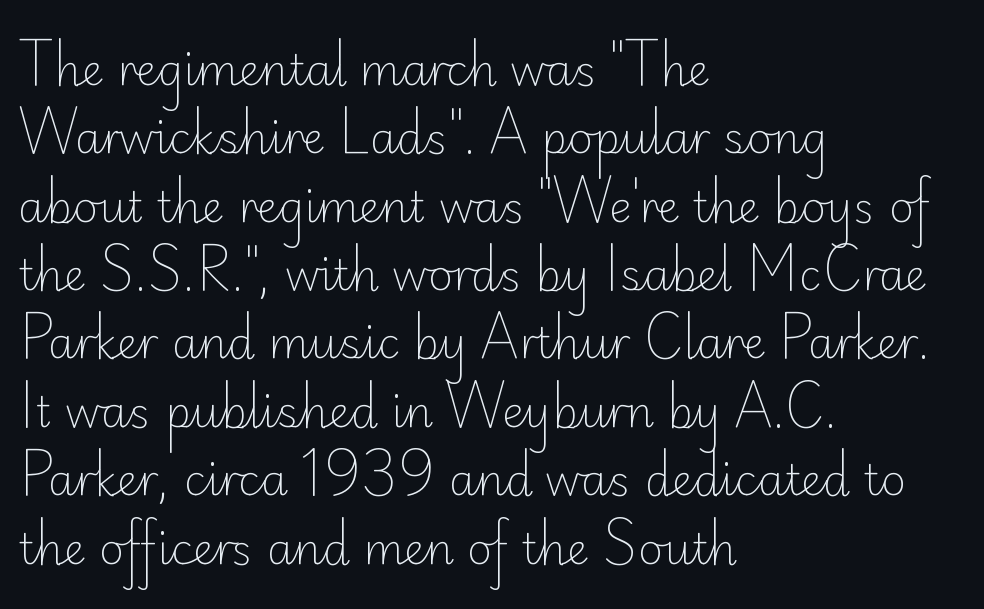
Spacing verdict: proportional, widths tailored to each character. Unlike italic type, these characters show no tilt at all. Here the glyphs are tracked normally, forming tight word shapes. The passage shown is not underscored anywhere.
